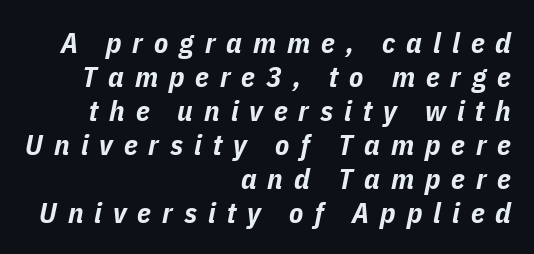
The image shows 29 px bold, condensed type, italic (leaning right); set right-aligned, line spacing 1.17x, unusually wide letter spacing (+0.38 em), not underlined; low stroke contrast and a medium x-height.
